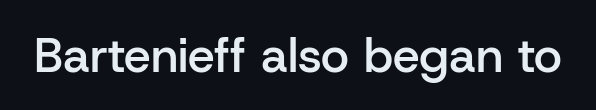
The image shows 48 px semibold sans-serif type, upright; set normal letter spacing, not underlined; low stroke contrast and a medium x-height.
